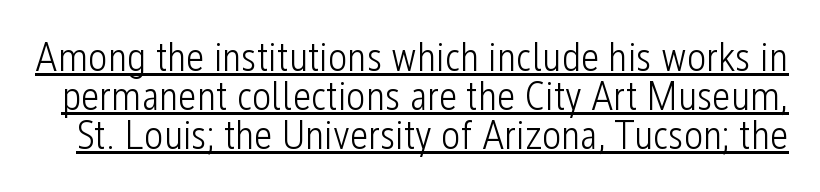
Q: Is the text bold? A: No.
Q: Is the text italic (slanted)? A: No, it is upright.
Q: Is the typeface a serif or a sans-serif typeface? A: Sans-serif.
Q: Is the text underlined? A: Yes.
Q: Is the spacing between letters normal or unusually wide? A: Normal.
Q: Is the spacing between lines tight, normal or loose? A: Tight.
Q: Width (condensed, normal, or wide)? A: Condensed.
Q: Stroke contrast? A: Low.
Q: x-height? A: Medium.
Q: Monospaced? A: No.
